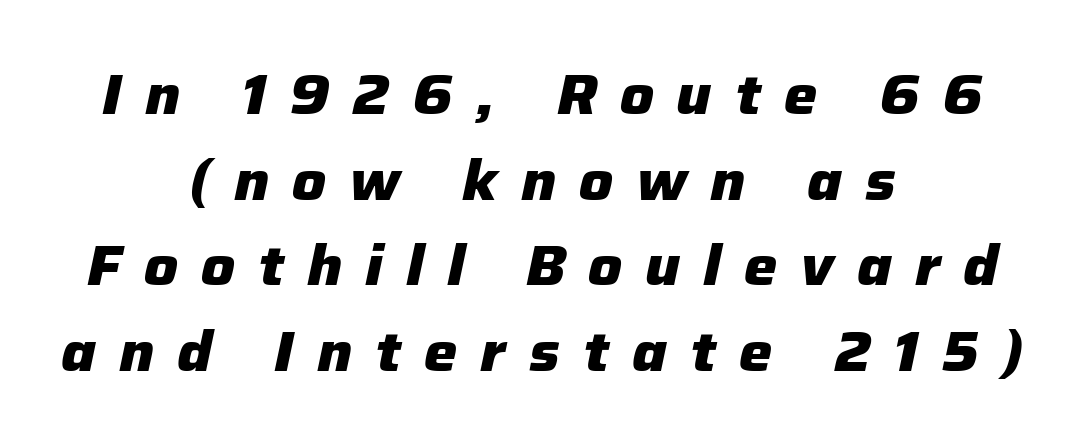
The image shows 56 px heavy type, italic (leaning right); set centered, normal line spacing (1.53x), unusually wide letter spacing (+0.41 em), not underlined; low stroke contrast and a medium x-height.
